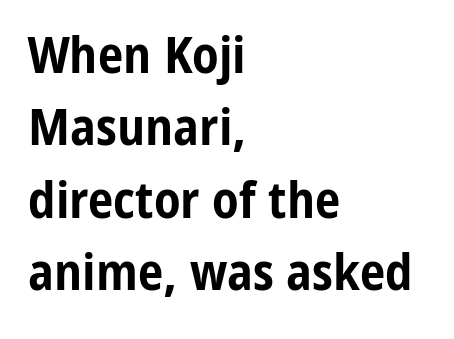
The image shows 51 px bold, condensed sans-serif type, upright; set left-aligned, normal line spacing (1.42x), normal letter spacing, not underlined; low stroke contrast and a medium x-height.
